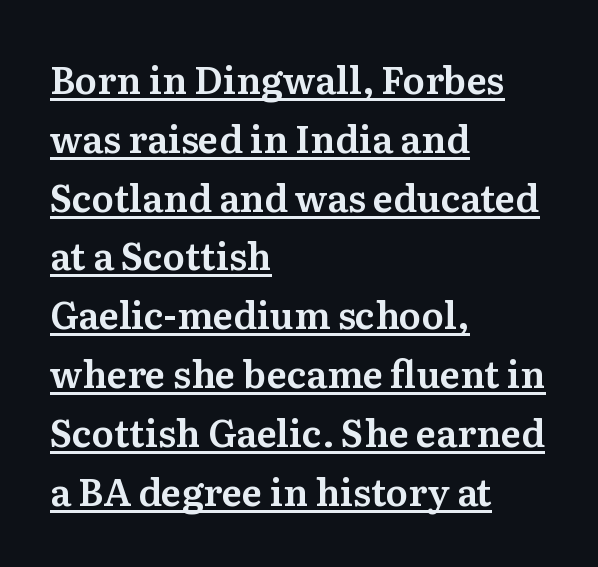
{"serif": "yes", "italic": "no", "width": "normal", "stroke_contrast": "medium", "x_height": "medium", "monospaced": "no", "underline": "yes", "align": "left", "line_spacing": "normal", "line_spacing_ratio": 1.59, "letter_spacing": "normal", "letter_spacing_em": 0.0, "glyph_px": 37}
